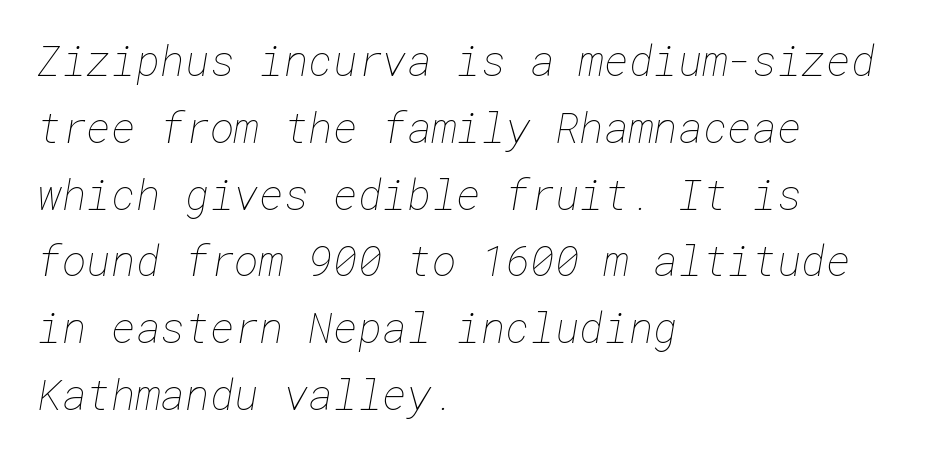
{"bold": "no", "weight": "thin", "width": "normal", "stroke_contrast": "low", "x_height": "medium", "underline": "no", "align": "left", "line_spacing": "normal", "line_spacing_ratio": 1.59, "letter_spacing": "normal", "letter_spacing_em": 0.0, "glyph_px": 42}
